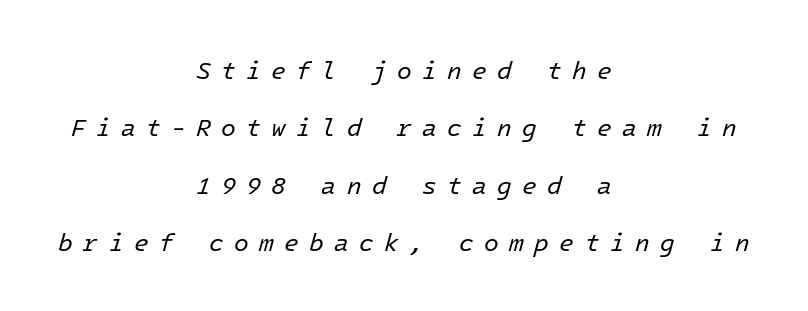
Q: Is the text bold? A: No.
Q: Is the text italic (slanted)? A: Yes, it leans right by about 16 degrees.
Q: Is the text underlined? A: No.
Q: How is the paragraph aligned? A: Centered.
Q: Is the spacing between letters normal or unusually wide? A: Unusually wide.
Q: Is the spacing between lines tight, normal or loose? A: Loose.
